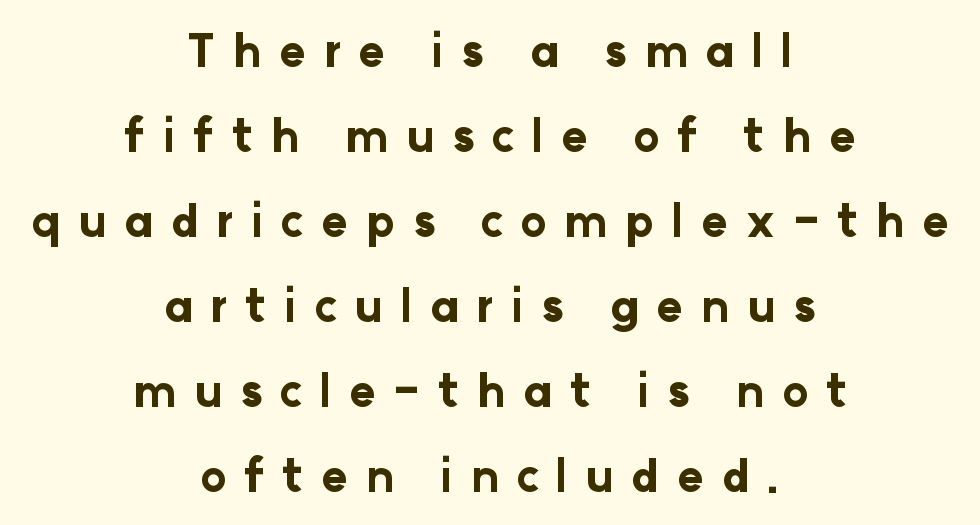
The image shows 44 px bold sans-serif type, upright; set centered, loose line spacing (1.93x), unusually wide letter spacing (+0.4 em), not underlined; low stroke contrast and a medium x-height.
